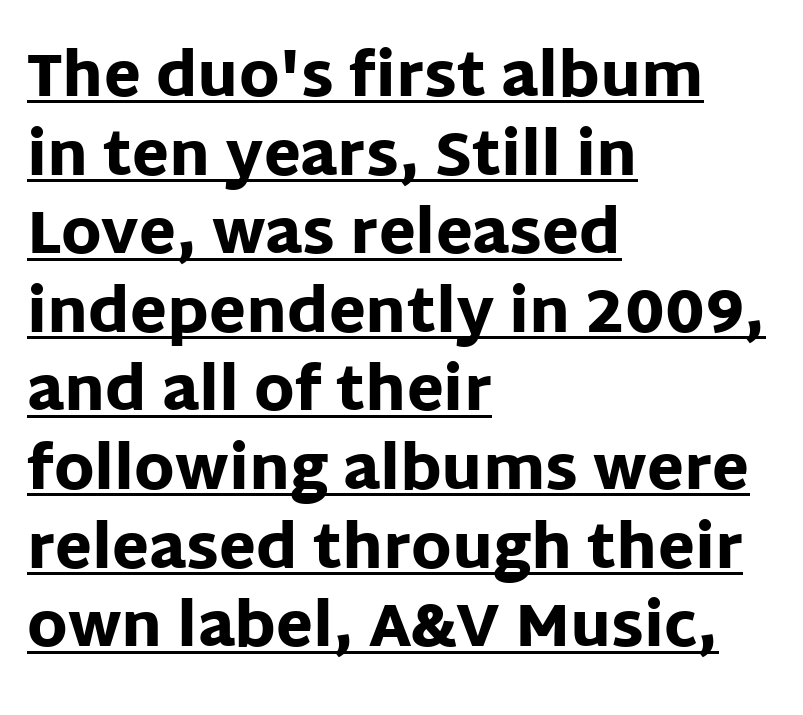
Q: Is the text bold? A: Yes.
Q: Is the text italic (slanted)? A: No, it is upright.
Q: Is the typeface a serif or a sans-serif typeface? A: Sans-serif.
Q: Is the text underlined? A: Yes.
Q: How is the paragraph aligned? A: Left-aligned.
Q: Is the spacing between letters normal or unusually wide? A: Normal.
Q: Is the spacing between lines tight, normal or loose? A: Normal.
Q: Width (condensed, normal, or wide)? A: Normal.
Q: Stroke contrast? A: Low.
Q: x-height? A: Large.
Q: Monospaced? A: No.
